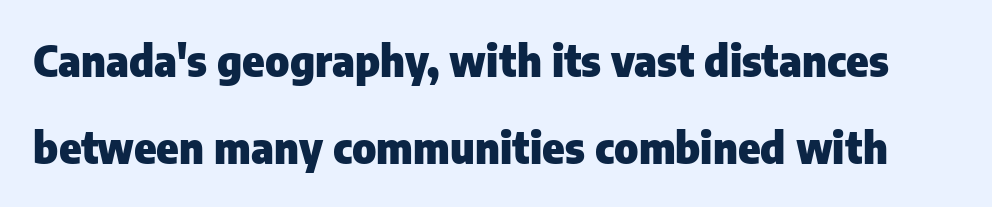
Strokes here are thick enough to call this a true bold. Note the varied advance widths — an 'i' is clearly narrower than an 'm'. Check under the words: just untouched page. You can tell it's not italic because the verticals are truly vertical. In terms of letterspacing, this is plain default setting. The font family rendered here belongs to the sans-serif group.
